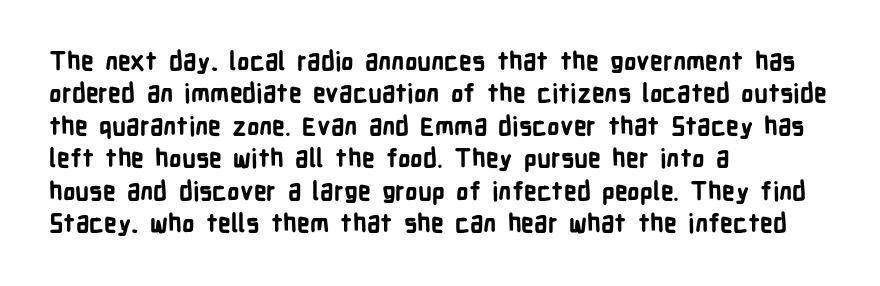
A typesetter would mark this as roman, not italic. The strokes are fattened all the way to bold. Beneath every word, the page is bare. The letters sit at their default tracking, neither squeezed nor spread. Notice how the passage keeps a crisp vertical edge on the left only. The lines sit at an ordinary, default distance from one another.
